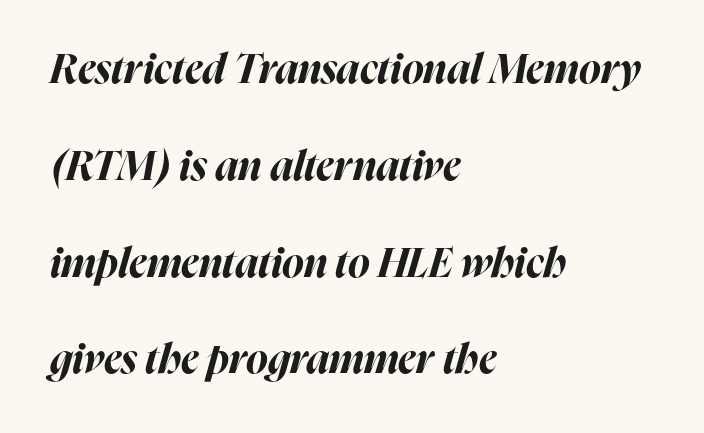
This rendering features lettering with no underline. Between one letter and the next there's only the usual sliver of space. The text carries the slant typical of an italic or oblique font. These lines are set flush left with a ragged right edge. I'd describe the lettering as bold — thick and assertive.
